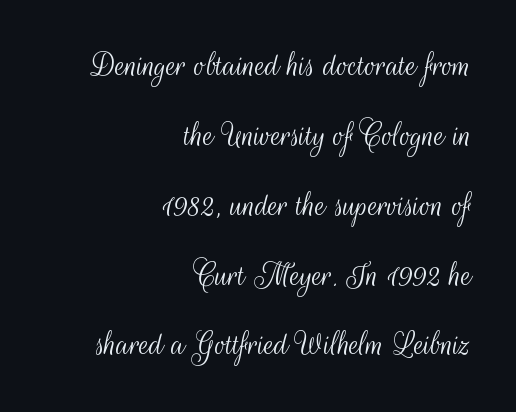
The image shows 36 px light, condensed sans-serif type; set right-aligned, loose line spacing (1.94x), normal letter spacing, not underlined; medium stroke contrast and a small x-height.
